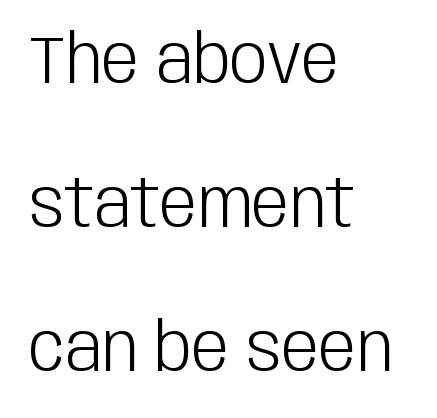
Leading: increased. This sample has the flowing, uneven cadence of proportional lettering. The gaps between neighbouring characters are ordinary and unremarkable. These glyphs show unthickened strokes, regular width or finer. Rule under the text: the space is simply empty.
